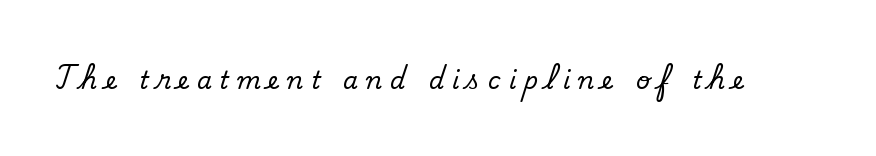
Q: Is the text bold? A: No.
Q: Is the text underlined? A: No.
Q: Is the spacing between letters normal or unusually wide? A: Unusually wide.
